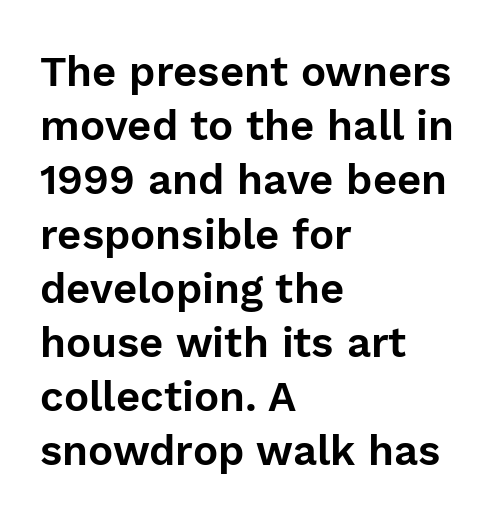
The image shows 42 px sans-serif type, upright; set left-aligned, normal line spacing (1.29x), normal letter spacing, not underlined; low stroke contrast and a medium x-height.
